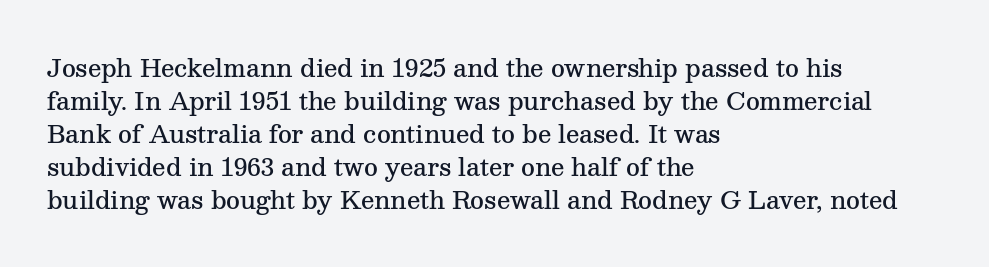
Leading: standard. The passage shown is semibold, sitting just below true bold. Descenders are the only things crossing below the line. Inter-character spacing is left at the font's built-in metrics. Notice how the stems are strictly vertical — no italics here.
